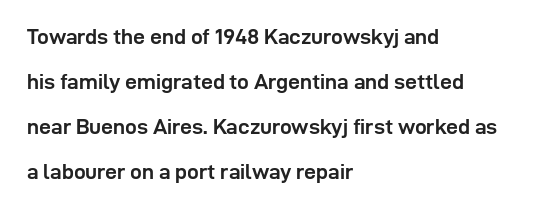
Q: Is the text bold? A: Yes.
Q: Is the text italic (slanted)? A: No, it is upright.
Q: Is the text underlined? A: No.
Q: How is the paragraph aligned? A: Left-aligned.
Q: Is the spacing between letters normal or unusually wide? A: Normal.
Q: Is the spacing between lines tight, normal or loose? A: Loose.
